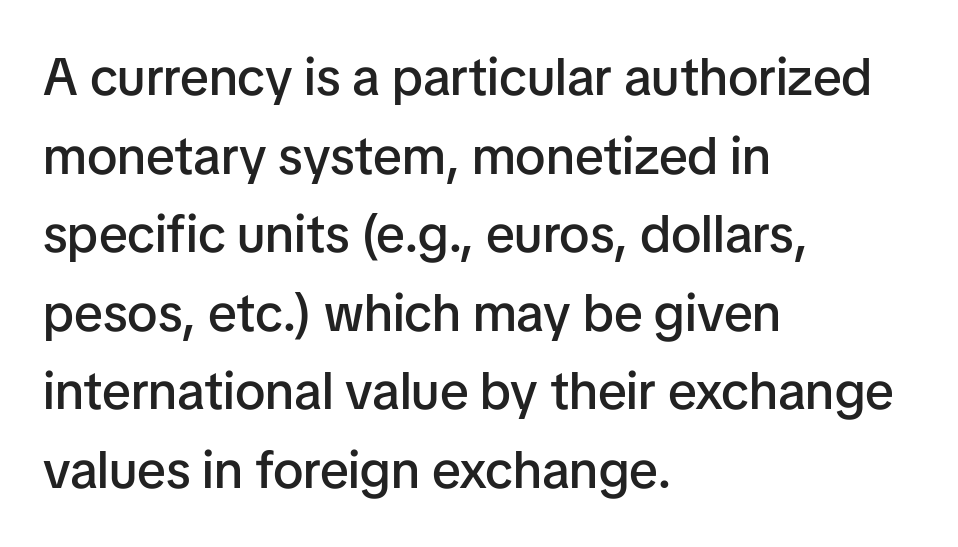
Q: Is the text bold? A: Semi-bold.
Q: Is the text italic (slanted)? A: No, it is upright.
Q: Is the typeface a serif or a sans-serif typeface? A: Sans-serif.
Q: Is the text underlined? A: No.
Q: How is the paragraph aligned? A: Left-aligned.
Q: Is the spacing between letters normal or unusually wide? A: Normal.
Q: Is the spacing between lines tight, normal or loose? A: Normal.
Q: Width (condensed, normal, or wide)? A: Normal.
Q: Stroke contrast? A: Low.
Q: x-height? A: Medium.
Q: Monospaced? A: No.
